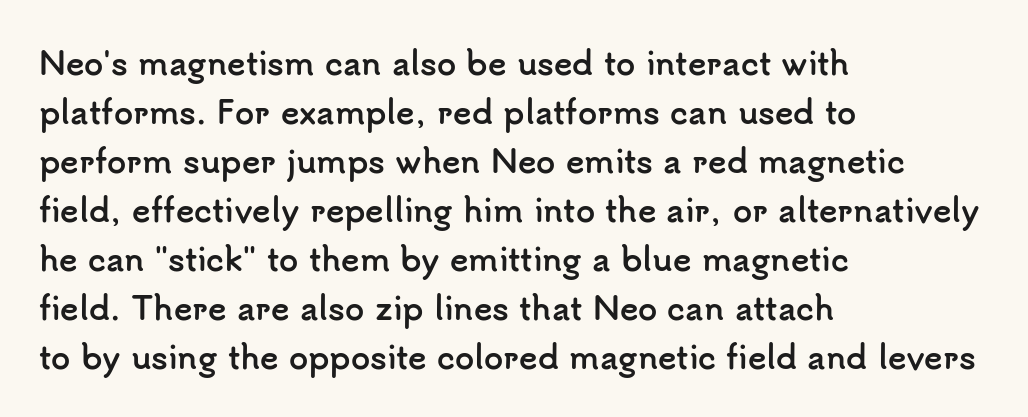
Glyph-to-glyph distance matches everyday printed text. The text block is weighted toward the left margin, trailing off unevenly rightward. Normally led — the rows are evenly, conventionally spaced. Quick note: not italic, upright. What kind of face is this? One without serifs — a sans.
